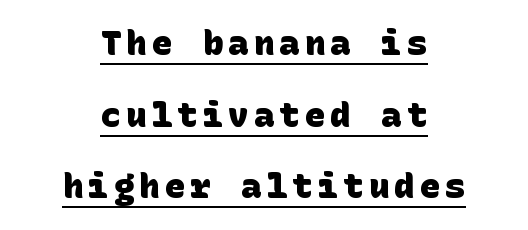
A great deal of white space separates one row of letters from the next. The passage shown is typeset with a sans-serif family. Neither beginnings nor endings align; midpoints do. The font is running at its bold setting.
